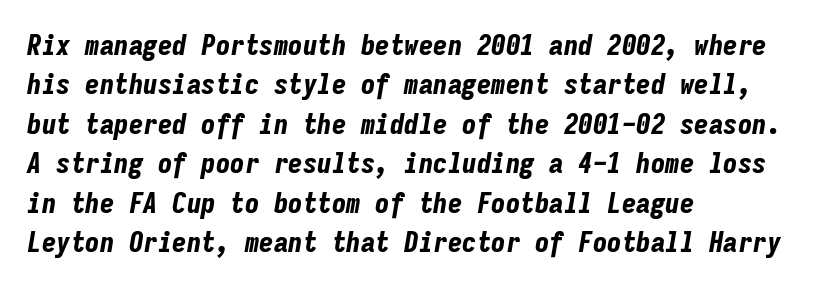
The image shows 29 px bold, condensed type, italic (leaning right), monospaced; set left-aligned, normal line spacing (1.36x), normal letter spacing, not underlined; low stroke contrast and a medium x-height.
